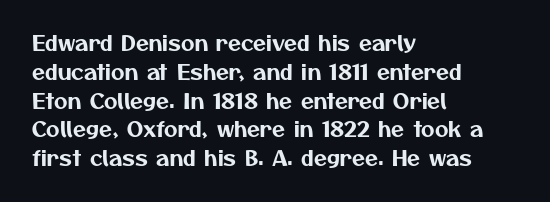
The image shows 21 px text type; set left-aligned, normal line spacing (1.37x), normal letter spacing, not underlined.
